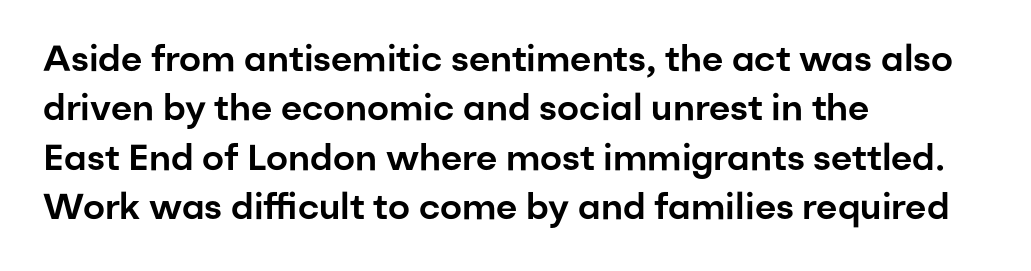
The image shows 36 px sans-serif type, upright; set left-aligned, normal line spacing (1.37x), normal letter spacing, not underlined; low stroke contrast and a medium x-height.
